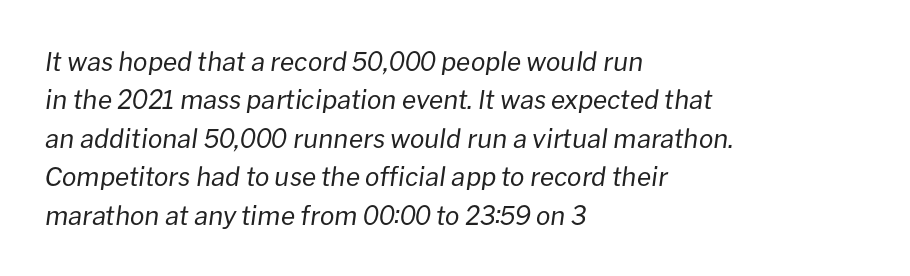
The image shows 26 px text type, italic (leaning right); set left-aligned, normal line spacing (1.48x), normal letter spacing, not underlined.
